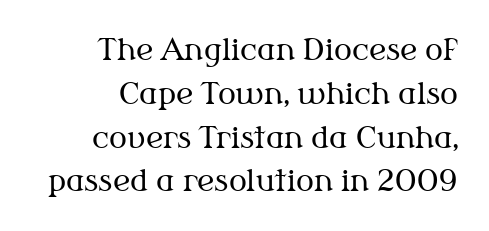
The image shows 30 px regular-weight serif type, upright; set right-aligned, normal line spacing (1.46x), normal letter spacing, not underlined; medium stroke contrast and a medium x-height.
